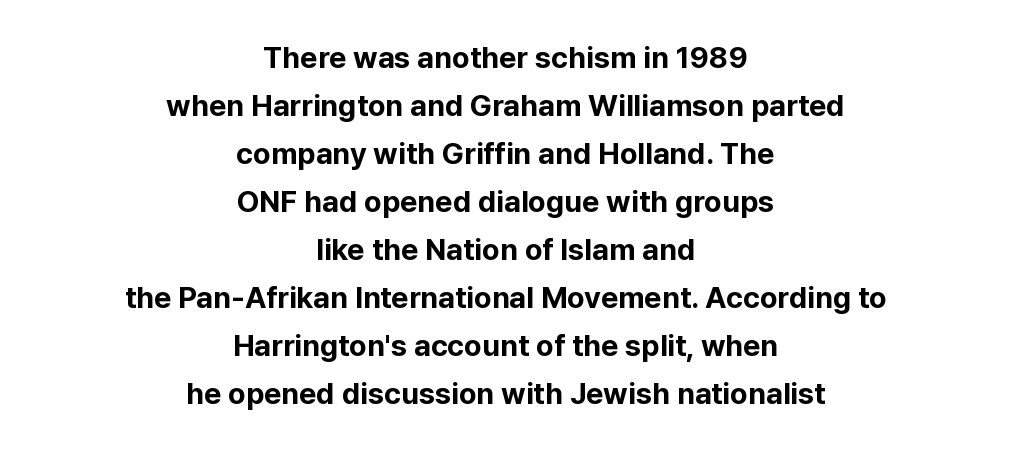
{"serif": "no", "italic": "no", "bold": "yes", "weight": "bold", "width": "normal", "stroke_contrast": "low", "x_height": "medium", "monospaced": "no", "underline": "no", "align": "center", "line_spacing": "normal", "line_spacing_ratio": 1.6, "letter_spacing": "normal", "letter_spacing_em": 0.0, "glyph_px": 30}
